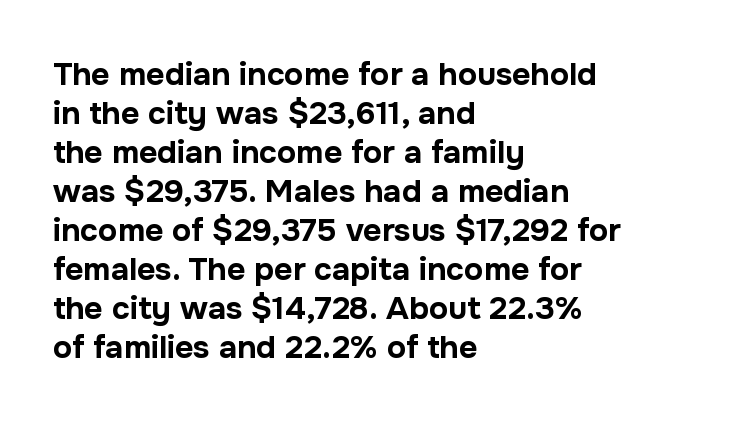
The image shows 32 px bold sans-serif type, upright; set left-aligned, line spacing 1.22x, normal letter spacing, not underlined; low stroke contrast and a medium x-height.
